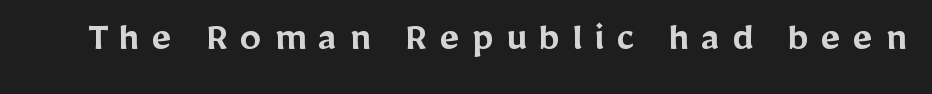
Glance below the letters and you will spot only blank space. These lines carry some extra weight — a demibold, not a full bold. The font family rendered here belongs to the sans-serif group. In terms of letterspacing, this is a distinctly airy, spread setting. Designer's note — italics off, roman on.
